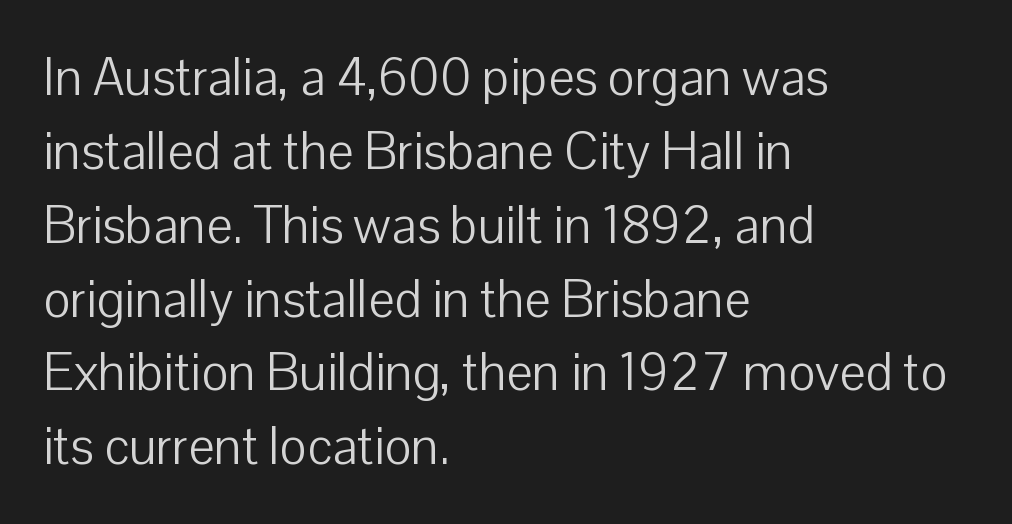
Q: Is the text bold? A: No.
Q: Is the text italic (slanted)? A: No, it is upright.
Q: Is the typeface a serif or a sans-serif typeface? A: Sans-serif.
Q: Is the text underlined? A: No.
Q: How is the paragraph aligned? A: Left-aligned.
Q: Is the spacing between letters normal or unusually wide? A: Normal.
Q: Is the spacing between lines tight, normal or loose? A: Normal.
Q: Width (condensed, normal, or wide)? A: Normal.
Q: Stroke contrast? A: Low.
Q: x-height? A: Medium.
Q: Monospaced? A: No.
